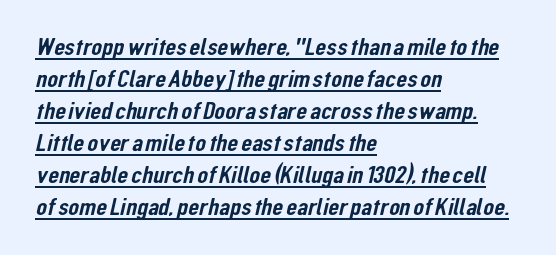
Q: Is the text underlined? A: Yes.
Q: How is the paragraph aligned? A: Left-aligned.
Q: Is the spacing between letters normal or unusually wide? A: Normal.
Q: Is the spacing between lines tight, normal or loose? A: Normal.
